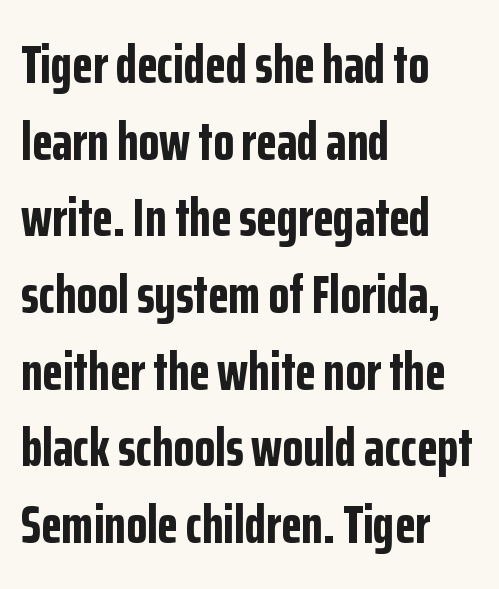
Q: Is the text bold? A: Yes.
Q: Is the text italic (slanted)? A: No, it is upright.
Q: Is the typeface a serif or a sans-serif typeface? A: Sans-serif.
Q: Is the text underlined? A: No.
Q: How is the paragraph aligned? A: Left-aligned.
Q: Is the spacing between letters normal or unusually wide? A: Normal.
Q: Is the spacing between lines tight, normal or loose? A: Normal.
Q: Width (condensed, normal, or wide)? A: Condensed.
Q: Stroke contrast? A: Low.
Q: x-height? A: Medium.
Q: Monospaced? A: No.
